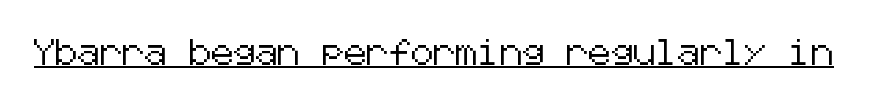
{"italic": "no", "underline": "yes", "letter_spacing": "normal", "letter_spacing_em": 0.0, "glyph_px": 25}
